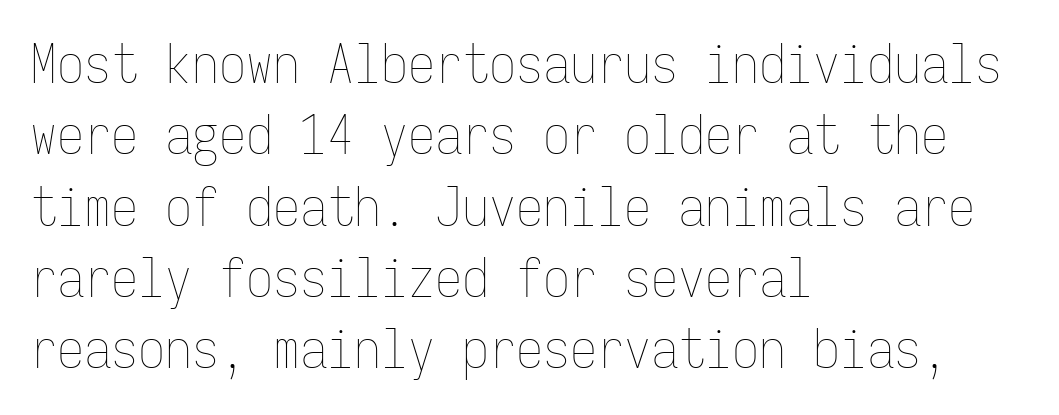
Q: Is the text bold? A: No.
Q: Is the text italic (slanted)? A: No, it is upright.
Q: Is the text underlined? A: No.
Q: How is the paragraph aligned? A: Left-aligned.
Q: Is the spacing between letters normal or unusually wide? A: Normal.
Q: Is the spacing between lines tight, normal or loose? A: Normal.
Q: Width (condensed, normal, or wide)? A: Condensed.
Q: Stroke contrast? A: Low.
Q: x-height? A: Medium.
Q: Monospaced? A: Yes.
